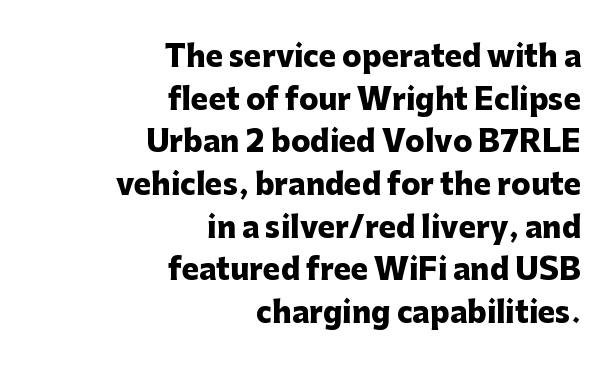
Do the letters lean? They stand straight. Compared with typical paragraphs, the rows here are spaced about the same. Check under the words: just untouched page. Horizontally, the lines are justified to the trailing edge only. The strokes are fattened all the way to bold. Inter-character spacing is left at the font's built-in metrics.
